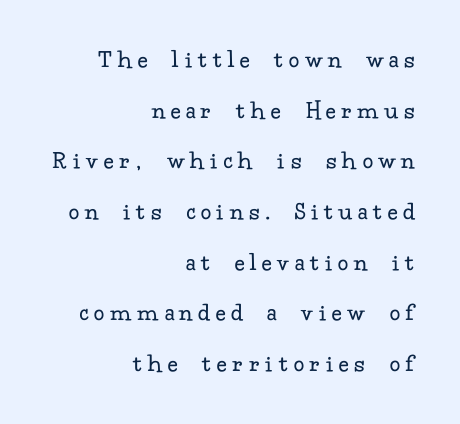
The image shows 26 px text type, upright; set right-aligned, loose line spacing (1.95x), unusually wide letter spacing (+0.24 em), not underlined.
